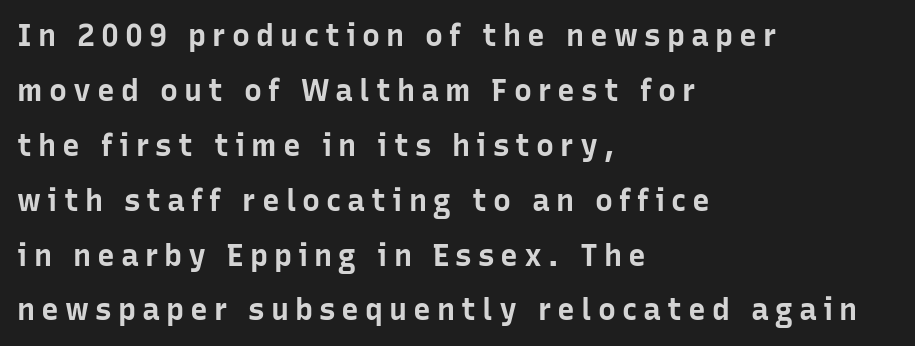
The image shows 30 px bold sans-serif type, upright; set left-aligned, line spacing 1.83x, unusually wide letter spacing (+0.2 em), not underlined; low stroke contrast and a medium x-height.
